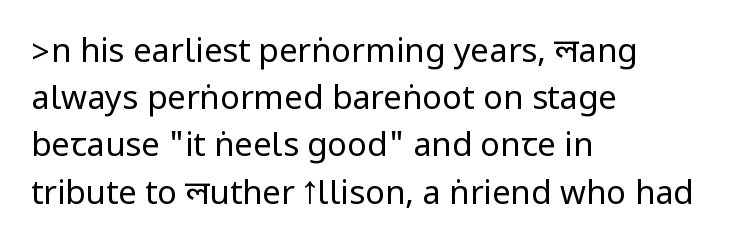
Q: Is the text bold? A: No.
Q: Is the text italic (slanted)? A: No, it is upright.
Q: Is the typeface a serif or a sans-serif typeface? A: Sans-serif.
Q: Is the text underlined? A: No.
Q: How is the paragraph aligned? A: Left-aligned.
Q: Is the spacing between letters normal or unusually wide? A: Normal.
Q: Is the spacing between lines tight, normal or loose? A: Normal.
Q: Width (condensed, normal, or wide)? A: Condensed.
Q: Stroke contrast? A: Low.
